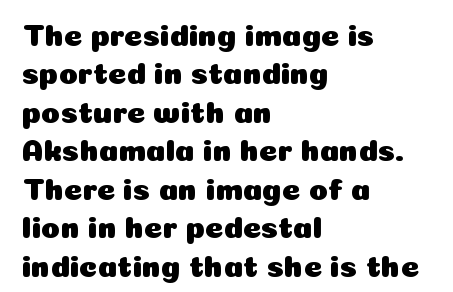
{"serif": "no", "italic": "no", "width": "normal", "stroke_contrast": "low", "x_height": "medium", "monospaced": "no", "underline": "no", "align": "left", "line_spacing_ratio": 1.24, "letter_spacing": "normal", "letter_spacing_em": 0.0, "glyph_px": 31}
